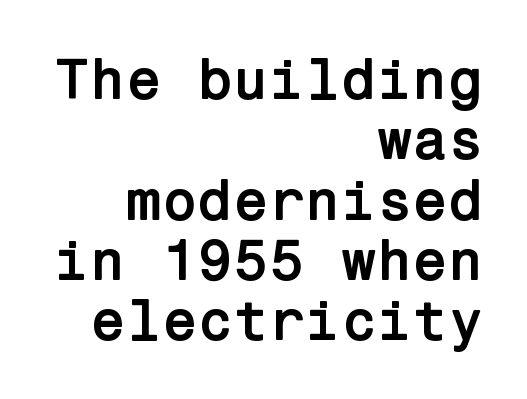
Letter spacing: default. Italic? Not at all — the glyphs are vertical. Letterform terminals end flat and unadorned throughout the passage. Which margin do the lines hug? The right one — the left edge is uneven.
